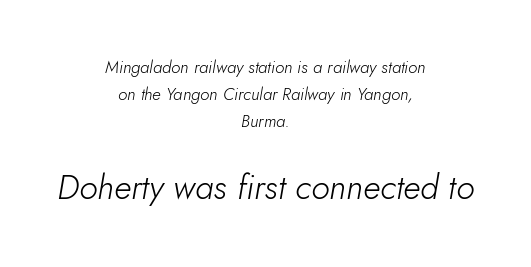
The image shows 34 px light type, italic (leaning right); set centered, normal line spacing (1.59x), normal letter spacing, not underlined; the second (bottom) block is 2.0x larger; low stroke contrast and a small x-height.
